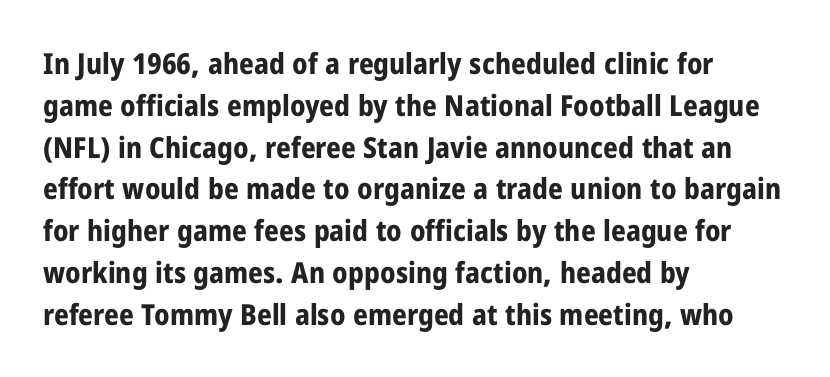
The image shows 29 px bold, condensed sans-serif type, upright; set left-aligned, normal line spacing (1.44x), normal letter spacing, not underlined; low stroke contrast and a medium x-height.
